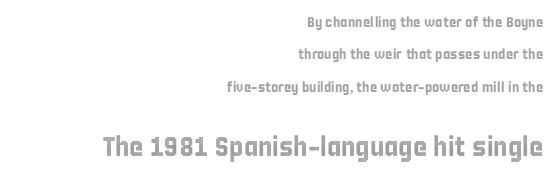
Q: Is the text italic (slanted)? A: No, it is upright.
Q: Is the text underlined? A: No.
Q: How is the paragraph aligned? A: Right-aligned.
Q: Is the spacing between letters normal or unusually wide? A: Normal.
Q: Is the spacing between lines tight, normal or loose? A: Loose.
Q: Which block of text is set in a larger size, the first (top) or the second (bottom)? A: The second (bottom) one.
